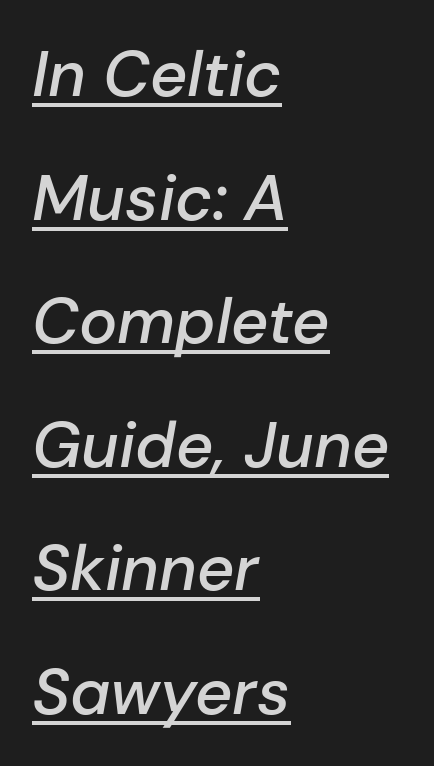
The image shows 64 px semibold type, italic (leaning right); set left-aligned, loose line spacing (1.93x), normal letter spacing, underlined; low stroke contrast and a medium x-height.
